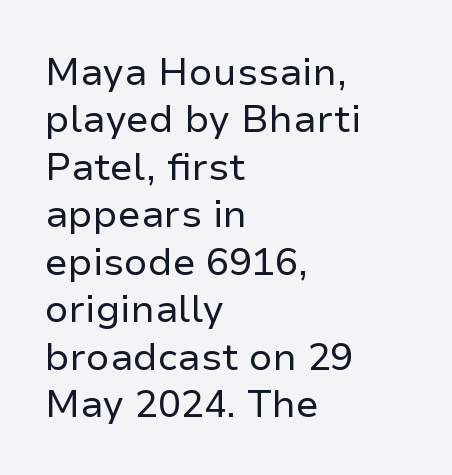
{"serif": "no", "italic": "no", "bold": "no", "weight": "regular", "width": "normal", "stroke_contrast": "low", "x_height": "medium", "monospaced": "no", "underline": "no", "align": "left", "line_spacing": "normal", "line_spacing_ratio": 1.25, "letter_spacing": "normal", "letter_spacing_em": 0.0, "glyph_px": 38}
